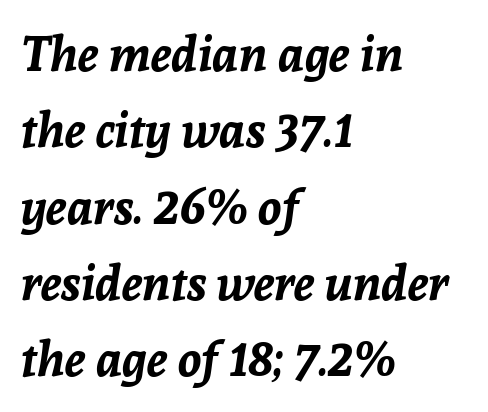
The image shows 48 px bold type, italic (leaning right); set left-aligned, normal line spacing (1.59x), normal letter spacing, not underlined; low stroke contrast and a medium x-height.
